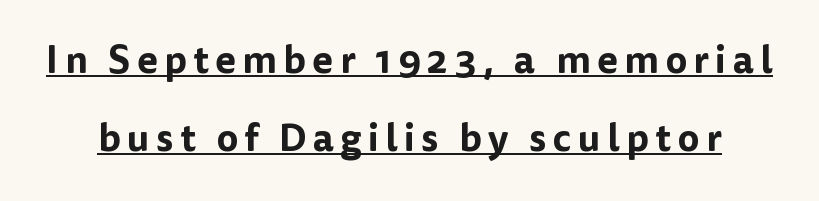
Nothing sits at the stroke ends, so this counts as sans-serif. The letters stand straight up with perfectly vertical stems. Honestly, the underline is the first thing you notice here. The letters advance in unequal steps, a hallmark of proportional type. Baseline-to-baseline distance is far greater than the letter height.
